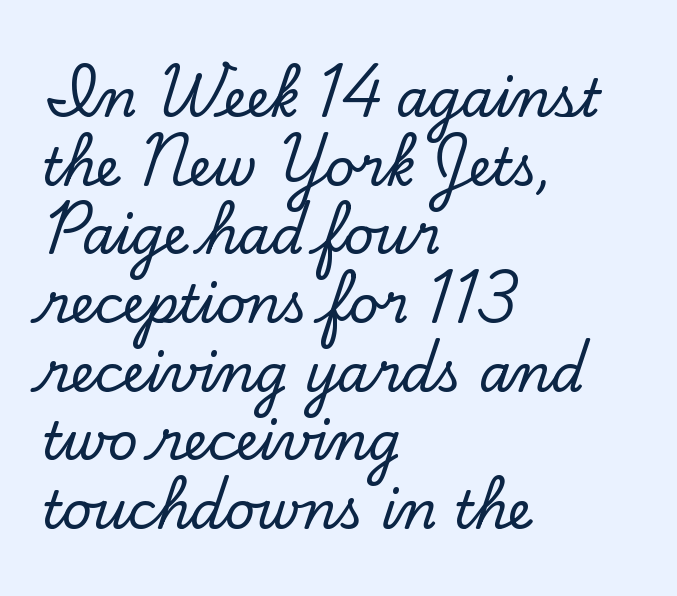
Nobody touched the tracking dial on this one. These lines are rendered in a variable-pitch font. Each new line begins a customary step beneath the previous one. The glyphs are unaccompanied by any horizontal stroke below them.
